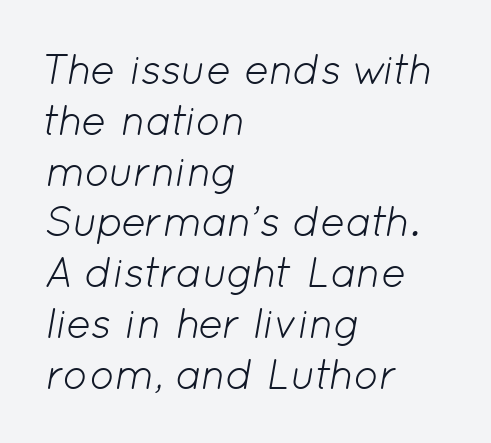
The image shows 42 px light type, italic (leaning right); set left-aligned, line spacing 1.21x, normal letter spacing, not underlined; low stroke contrast and a medium x-height.
